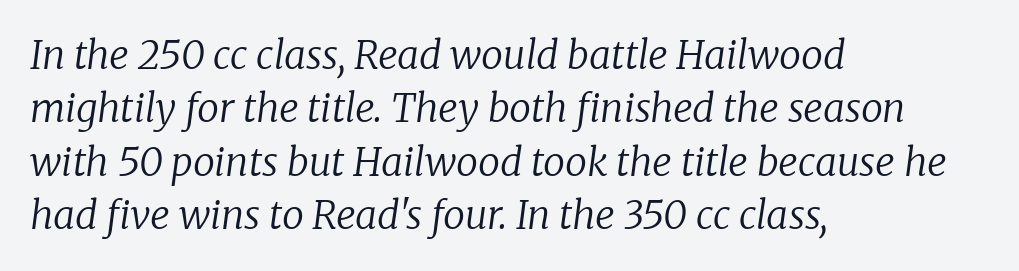
{"serif": "yes", "italic": "yes", "lean": "right", "slant_degrees": 8, "bold": "no", "weight": "regular", "width": "normal", "stroke_contrast": "low", "x_height": "medium", "monospaced": "no", "underline": "no", "align": "left", "line_spacing": "normal", "line_spacing_ratio": 1.37, "letter_spacing": "normal", "letter_spacing_em": 0.0, "glyph_px": 39}
